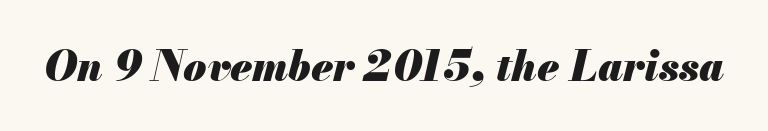
This sample uses plain, unmodified letter spacing. Nobody drew a line under any word here. Proportional: the letters do not fall into vertical columns. The glyphs have the mass of a bold cut. Notice how the stems are inclined rather than vertical — that's the hallmark of italics.
